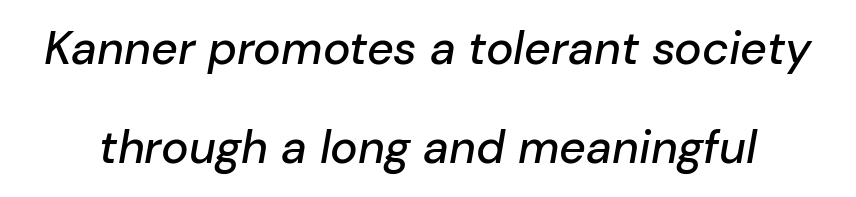
The image shows 46 px text type, italic (leaning right); set loose line spacing (2.16x), normal letter spacing, not underlined; low stroke contrast and a medium x-height.
